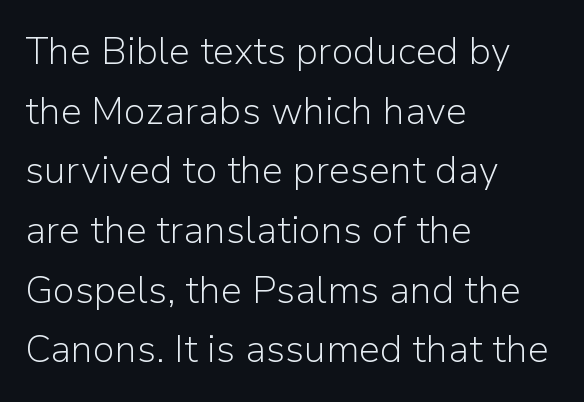
The image shows 38 px light sans-serif type, upright; set left-aligned, normal line spacing (1.57x), normal letter spacing, not underlined; low stroke contrast and a medium x-height.
